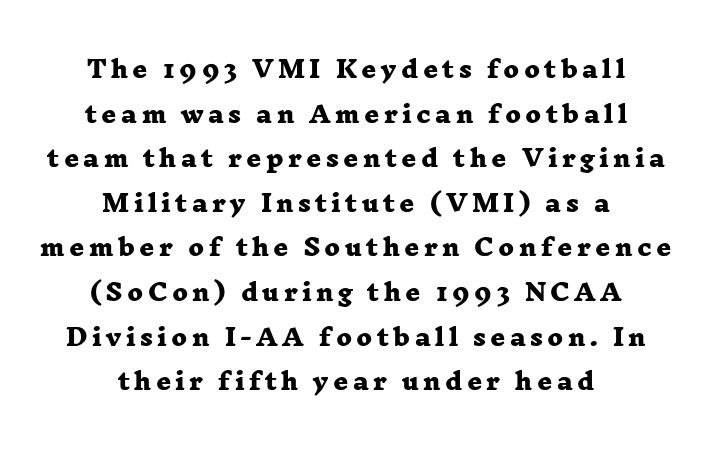
The space beneath each line is pristine and unruled. If you measured baseline to baseline, you'd find a long distance. A student would call this center alignment; a typographer would say set centered. What weight is shown? A full bold with thick strokes.
